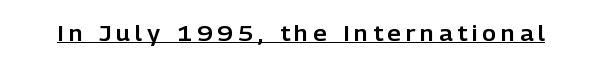
Q: Is the text italic (slanted)? A: No, it is upright.
Q: Is the text underlined? A: Yes.
Q: Is the spacing between letters normal or unusually wide? A: Unusually wide.
